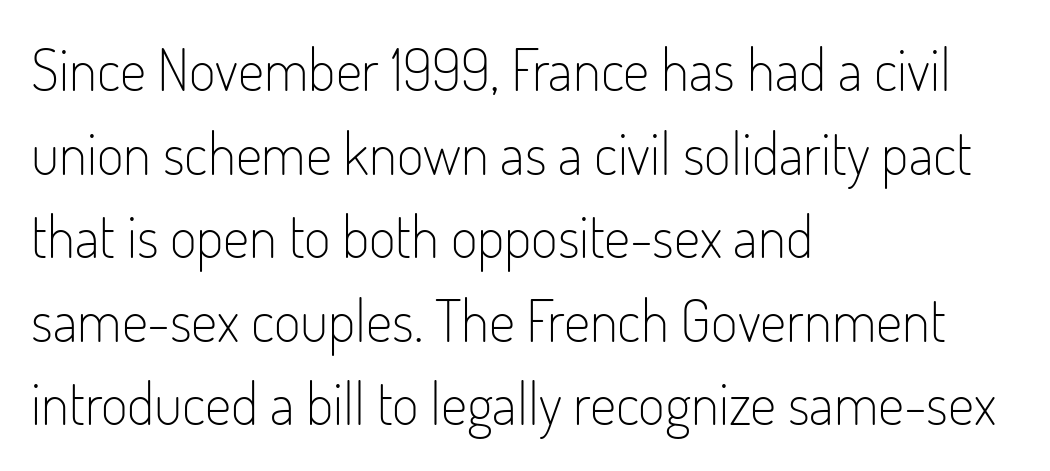
Observe the ordinary spacing: letters are neighbours, not strangers. The passage is arranged the way most books set body copy — flush left. Italic? Not at all — the glyphs are vertical. You can tell from the bare stems that sans-serif type was used. Descenders are the only things crossing below the line. Whoever set this chose a conventional vertical rhythm.
